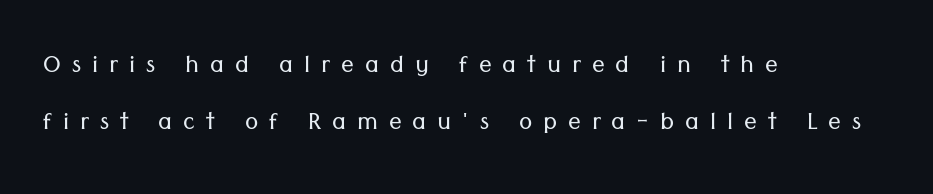
Here the glyphs are tracked loosely, breaking word shapes into spaced letters. No italicization has been applied; the sample stays upright. Is this a sans? Yes — the strokes have no serifs. A bare baseline throughout the passage. The setting favours the left margin, as ordinary paragraphs usually do.
